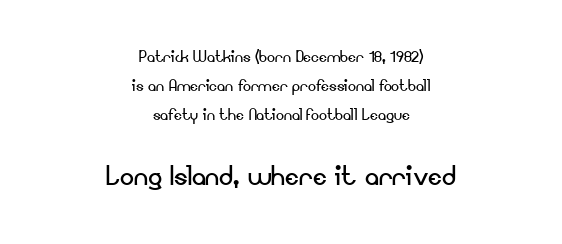
The image shows 35 px regular-weight sans-serif type, upright; set centered, normal line spacing (1.44x), normal letter spacing, not underlined; the second (bottom) block is 1.75x larger; low stroke contrast and a small x-height.
